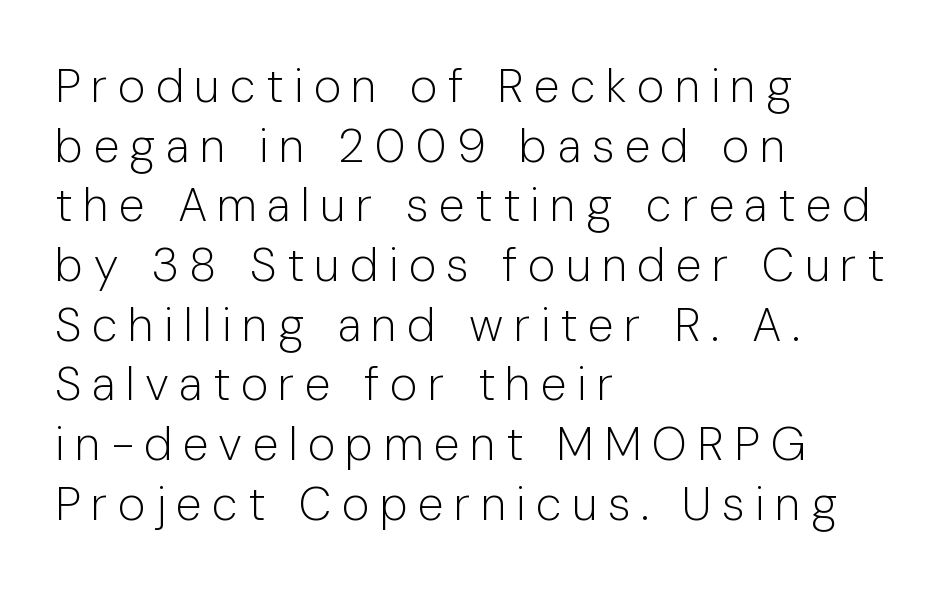
The image shows 47 px light sans-serif type, upright; set left-aligned, normal line spacing (1.27x), unusually wide letter spacing (+0.22 em), not underlined; low stroke contrast and a medium x-height.
